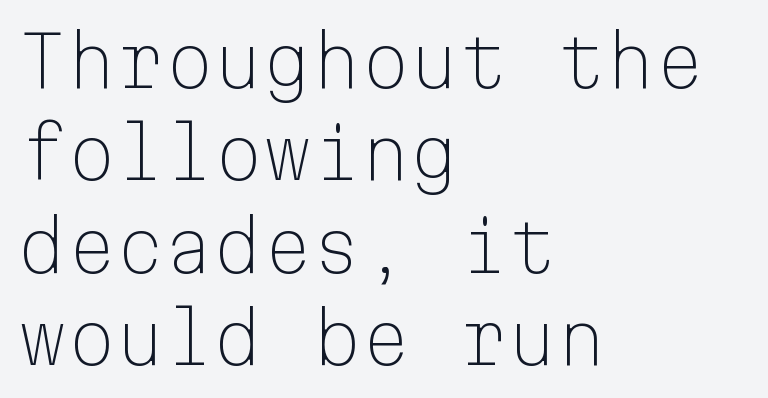
The image shows 70 px light sans-serif type, upright, monospaced; set left-aligned, normal line spacing (1.32x), normal letter spacing, not underlined; low stroke contrast and a medium x-height.
